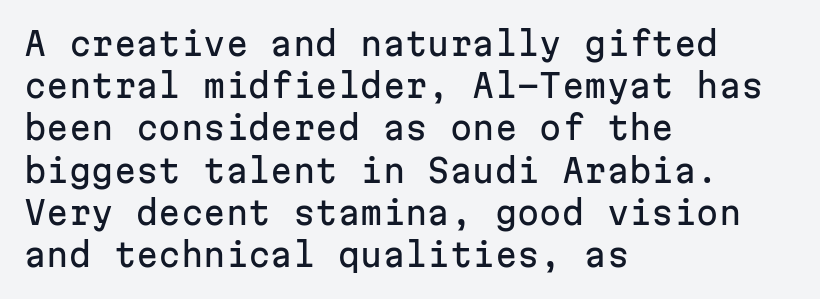
Q: Is the text italic (slanted)? A: No, it is upright.
Q: Is the typeface a serif or a sans-serif typeface? A: Sans-serif.
Q: Is the text underlined? A: No.
Q: How is the paragraph aligned? A: Left-aligned.
Q: Is the spacing between letters normal or unusually wide? A: Normal.
Q: Is the spacing between lines tight, normal or loose? A: Normal.
Q: Width (condensed, normal, or wide)? A: Normal.
Q: Stroke contrast? A: Low.
Q: x-height? A: Medium.
Q: Monospaced? A: Yes.
